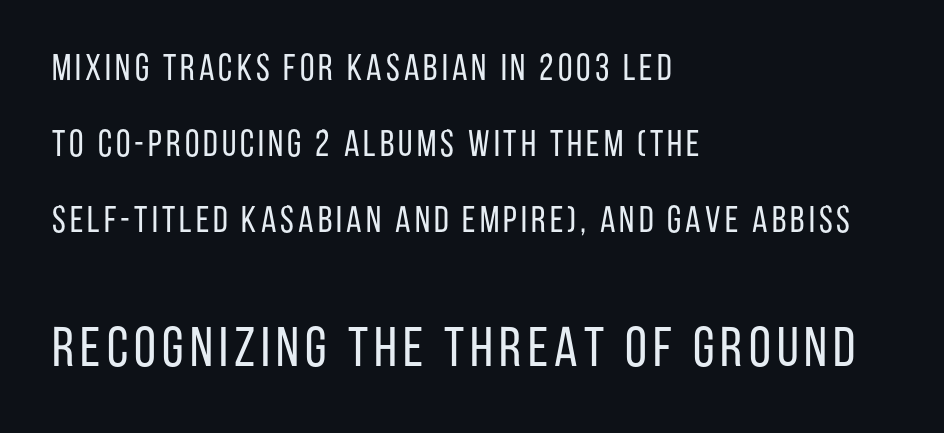
Horizontal bands of white between lines are thick stripes. Caption: face not bold, strokes unweighted. Rule under the text: the space is simply empty. Every stem runs plumb, perpendicular to the baseline.
